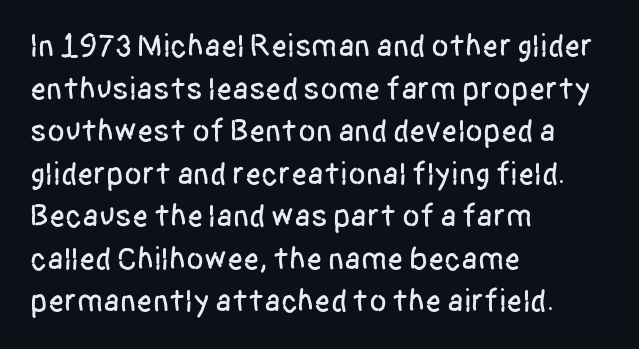
The image shows 32 px condensed sans-serif type, upright; set left-aligned, normal line spacing (1.33x), normal letter spacing, not underlined; low stroke contrast and a large x-height.
